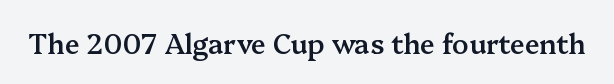
The image shows 27 px text type, upright; set normal letter spacing, not underlined.
